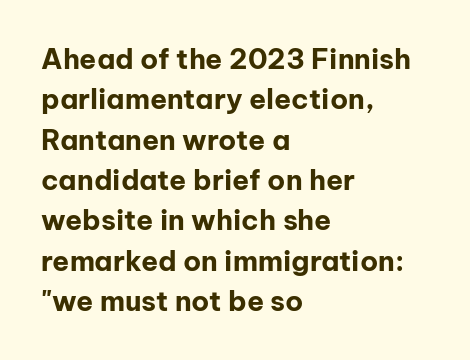
{"serif": "no", "italic": "no", "bold": "yes", "weight": "bold", "width": "normal", "stroke_contrast": "low", "x_height": "medium", "monospaced": "no", "underline": "no", "align": "left", "line_spacing": "normal", "line_spacing_ratio": 1.44, "letter_spacing": "normal", "letter_spacing_em": 0.0, "glyph_px": 28}
